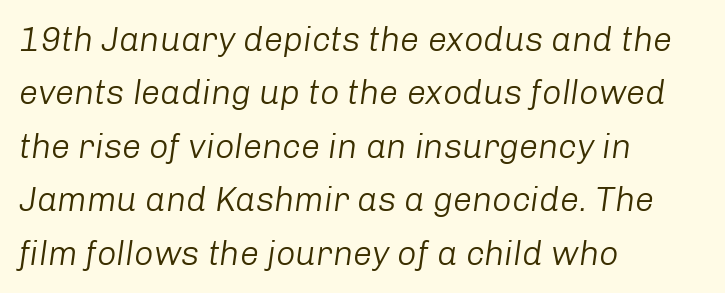
Q: Is the text bold? A: No.
Q: Is the text italic (slanted)? A: Yes, it leans right by about 8 degrees.
Q: Is the text underlined? A: No.
Q: How is the paragraph aligned? A: Left-aligned.
Q: Is the spacing between letters normal or unusually wide? A: Normal.
Q: Is the spacing between lines tight, normal or loose? A: Normal.
Q: Width (condensed, normal, or wide)? A: Normal.
Q: Stroke contrast? A: Low.
Q: x-height? A: Medium.
Q: Monospaced? A: No.
